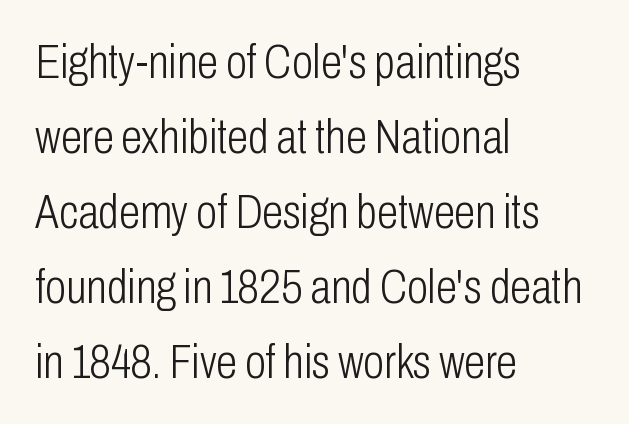
{"serif": "no", "italic": "no", "bold": "no", "weight": "light", "width": "condensed", "stroke_contrast": "low", "x_height": "medium", "monospaced": "no", "underline": "no", "align": "left", "line_spacing": "normal", "line_spacing_ratio": 1.56, "letter_spacing": "normal", "letter_spacing_em": 0.0, "glyph_px": 48}
